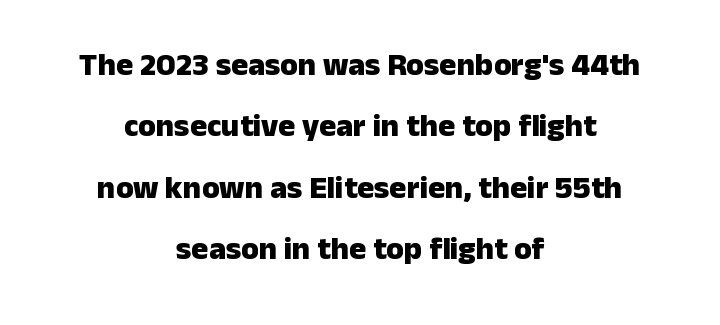
{"serif": "no", "italic": "no", "bold": "yes", "weight": "heavy", "width": "normal", "stroke_contrast": "low", "x_height": "medium", "monospaced": "no", "underline": "no", "align": "center", "line_spacing": "loose", "line_spacing_ratio": 1.92, "letter_spacing": "normal", "letter_spacing_em": 0.0, "glyph_px": 32}
